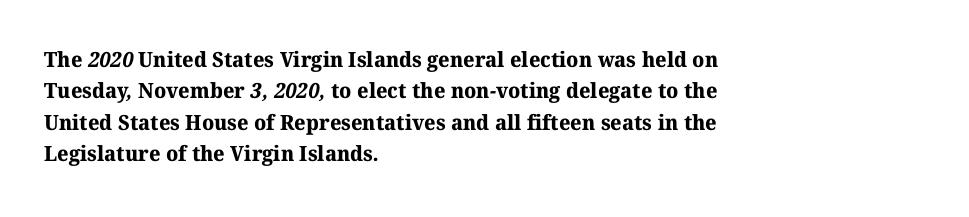
Q: Is the text bold? A: Yes.
Q: Is the text underlined? A: No.
Q: How is the paragraph aligned? A: Left-aligned.
Q: Is the spacing between letters normal or unusually wide? A: Normal.
Q: Is the spacing between lines tight, normal or loose? A: Normal.
